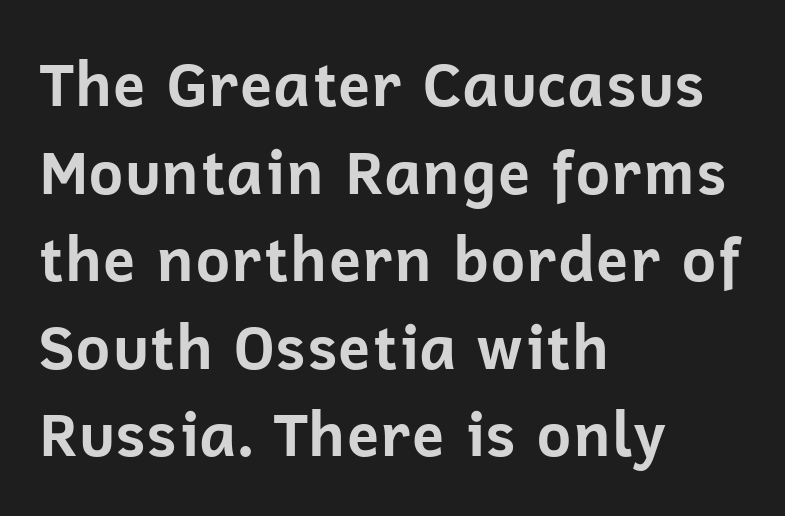
The typesetting leans heavy: a genuine bold. Look at the bottom of the vertical strokes: they stop flat, with no serifs. A clean baseline with only descenders dipping below it. Default kerning and tracking; the words read as compact shapes. Quick note: not italic, upright.
